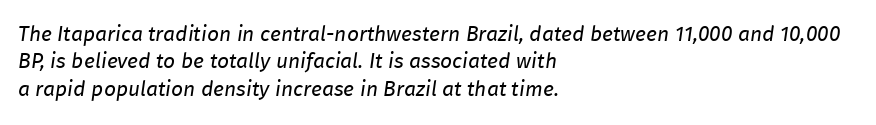
{"italic": "yes", "lean": "right", "slant_degrees": 8, "bold": "no", "underline": "no", "align": "left", "line_spacing": "normal", "line_spacing_ratio": 1.3, "letter_spacing": "normal", "letter_spacing_em": 0.0, "glyph_px": 21}
